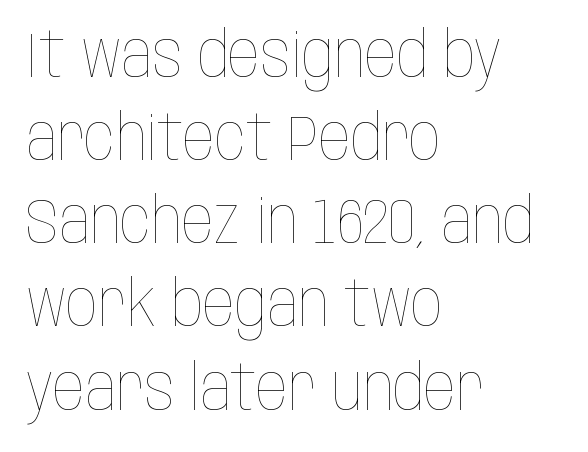
Compared with typical body copy, the letter spacing here is the same. Spacing verdict: proportional, widths tailored to each character. Bare-footed words on every line. The lines sit at an ordinary, default distance from one another. Compared with a typical body face, this is equally light or lighter still. The rendering anchors every line to the left-hand side.
